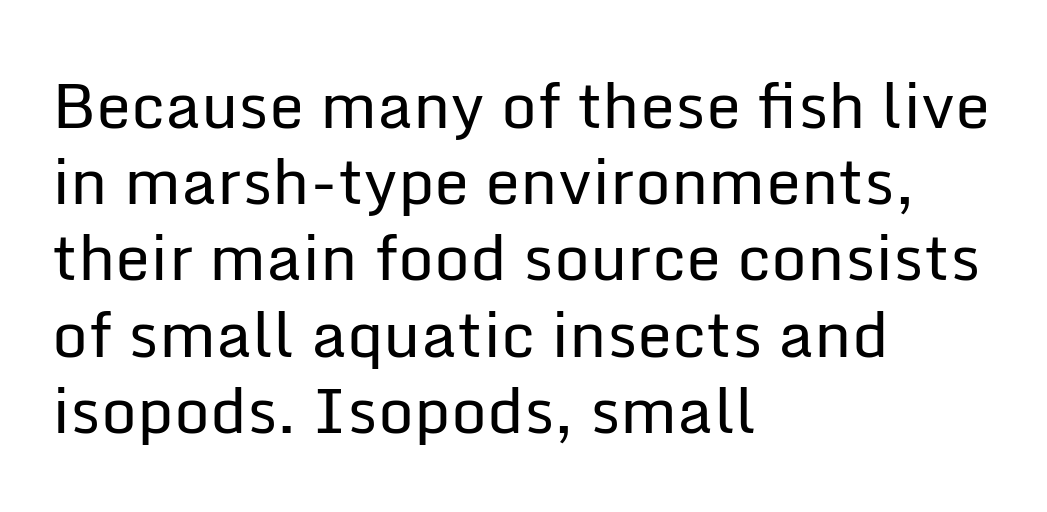
These lines keep a tight, regular rhythm from letter to letter. A typesetter would call this proportional, since set widths differ per character. The typeface has the unassuming heft of standard copy or less. You can tell it's not italic because the verticals are truly vertical.
